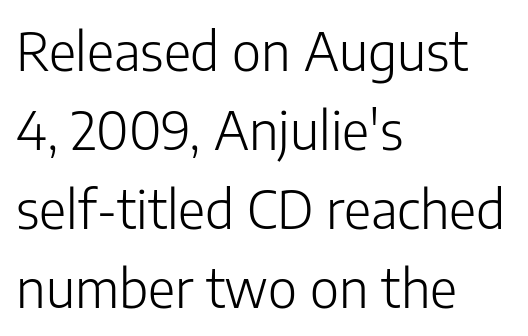
{"serif": "no", "italic": "no", "bold": "no", "weight": "light", "width": "normal", "stroke_contrast": "low", "x_height": "medium", "monospaced": "no", "underline": "no", "align": "left", "line_spacing": "normal", "line_spacing_ratio": 1.49, "letter_spacing": "normal", "letter_spacing_em": 0.0, "glyph_px": 53}
